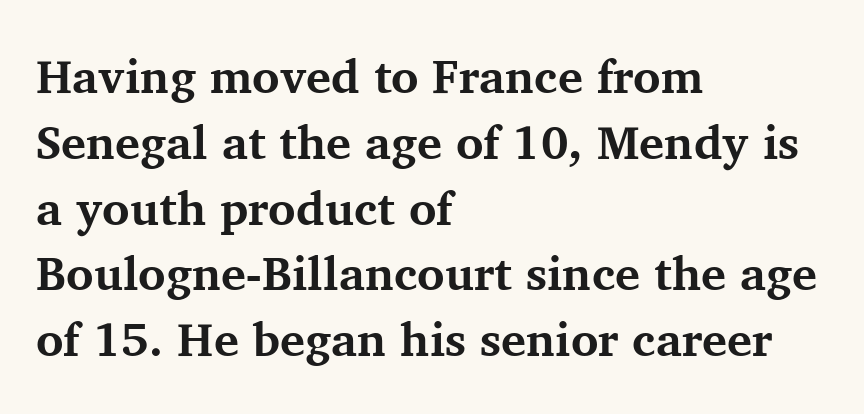
Note: serifs present on the glyphs. Do the characters align in a grid? No, the font is proportional. Check the space under the baseline: it is left empty. In CSS terms this would be text-align: left.
